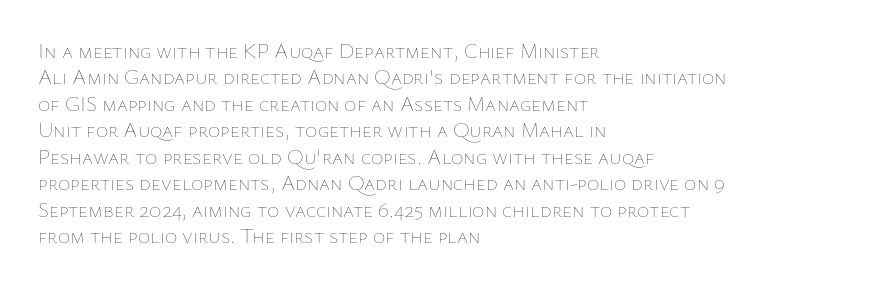
Q: Is the text bold? A: No.
Q: Is the text italic (slanted)? A: No, it is upright.
Q: Is the text underlined? A: No.
Q: How is the paragraph aligned? A: Left-aligned.
Q: Is the spacing between letters normal or unusually wide? A: Normal.
Q: Is the spacing between lines tight, normal or loose? A: Normal.
